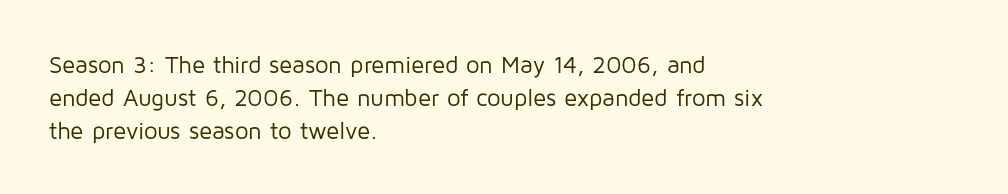
{"italic": "no", "bold": "no", "underline": "no", "align": "left", "line_spacing": "normal", "line_spacing_ratio": 1.37, "letter_spacing": "normal", "letter_spacing_em": 0.0, "glyph_px": 24}
